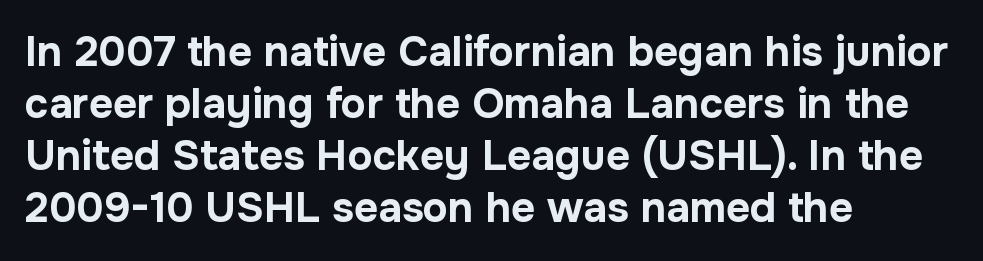
{"serif": "no", "italic": "no", "bold": "yes", "weight": "bold", "width": "normal", "stroke_contrast": "low", "x_height": "medium", "monospaced": "no", "underline": "no", "align": "left", "line_spacing_ratio": 1.24, "letter_spacing": "normal", "letter_spacing_em": 0.0, "glyph_px": 42}
